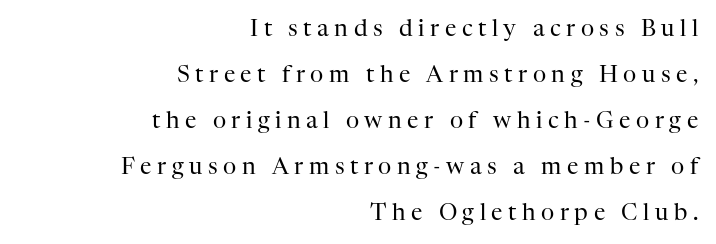
Q: Is the text bold? A: No.
Q: Is the text italic (slanted)? A: No, it is upright.
Q: Is the text underlined? A: No.
Q: How is the paragraph aligned? A: Right-aligned.
Q: Is the spacing between letters normal or unusually wide? A: Unusually wide.
Q: Is the spacing between lines tight, normal or loose? A: Loose.
